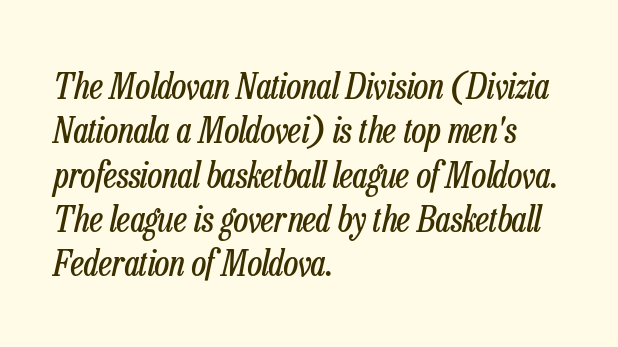
The image shows 36 px regular-weight, condensed type, italic (leaning right); set left-aligned, line spacing 1.23x, normal letter spacing, not underlined; low stroke contrast and a medium x-height.
